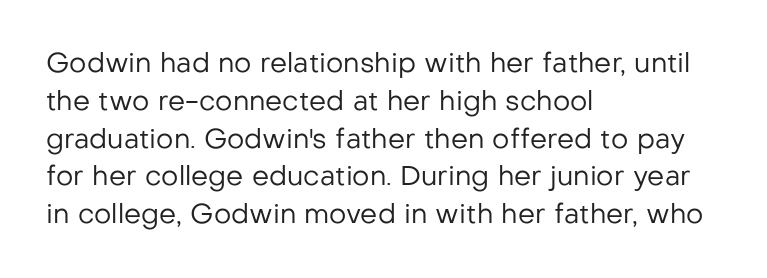
The image shows 27 px text type, upright; set left-aligned, normal line spacing (1.4x), normal letter spacing, not underlined.
